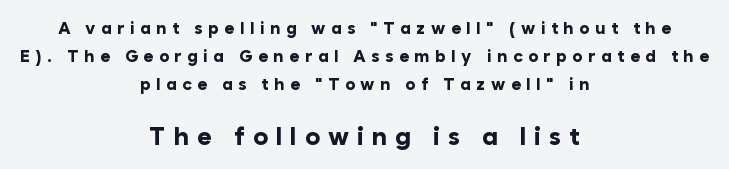
{"italic": "no", "bold": "yes", "underline": "no", "align": "center", "line_spacing": "normal", "line_spacing_ratio": 1.64, "letter_spacing": "wide", "letter_spacing_em": 0.32, "larger_block": "second", "size_ratio": 1.47, "glyph_px": 25}
